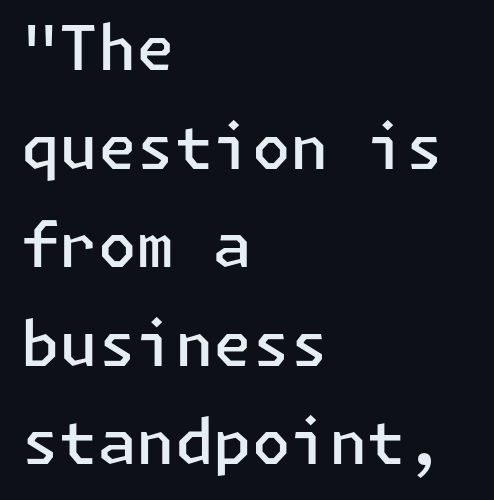
{"serif": "no", "italic": "no", "bold": "semi", "weight": "semibold", "width": "normal", "stroke_contrast": "low", "x_height": "medium", "underline": "no", "align": "left", "line_spacing": "normal", "line_spacing_ratio": 1.59, "letter_spacing": "normal", "letter_spacing_em": 0.0, "glyph_px": 62}
